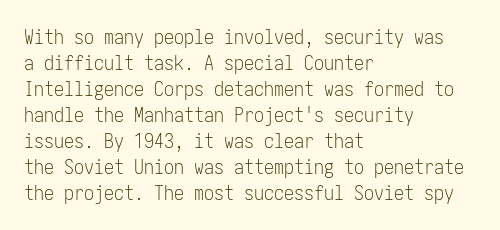
Where is the straight margin? On the left. This sample keeps an unexceptional amount of space between lines. The typesetting does not lean heavy: it is not bold. The gaps between neighbouring characters are ordinary and unremarkable. A clean baseline with only descenders dipping below it.
